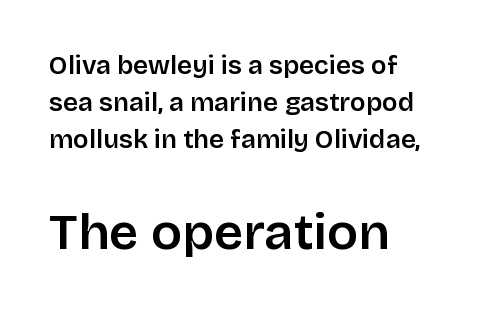
Looks like regular typesetting: each glyph gets only the width it needs. Weight check: semibold — heavier than regular, not quite bold. Which of the two is more prominent by size? The second, at the bottom. Any mark beneath the type? The region is blank. These lines were composed using upright roman letters.
